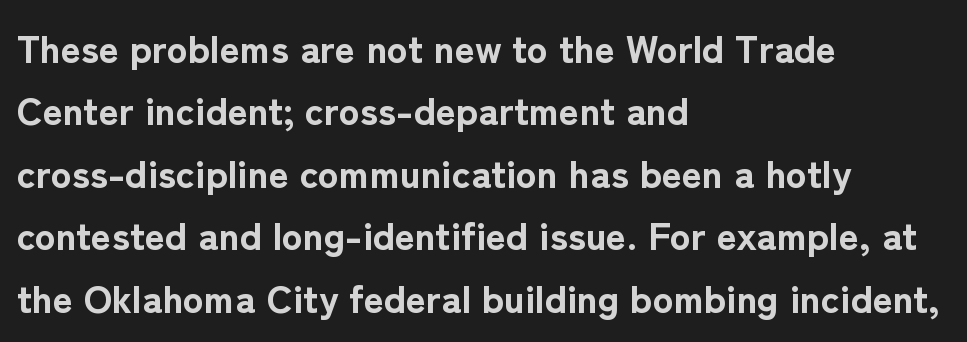
The image shows 39 px bold sans-serif type, upright; set left-aligned, normal line spacing (1.6x), normal letter spacing, not underlined; low stroke contrast and a medium x-height.
